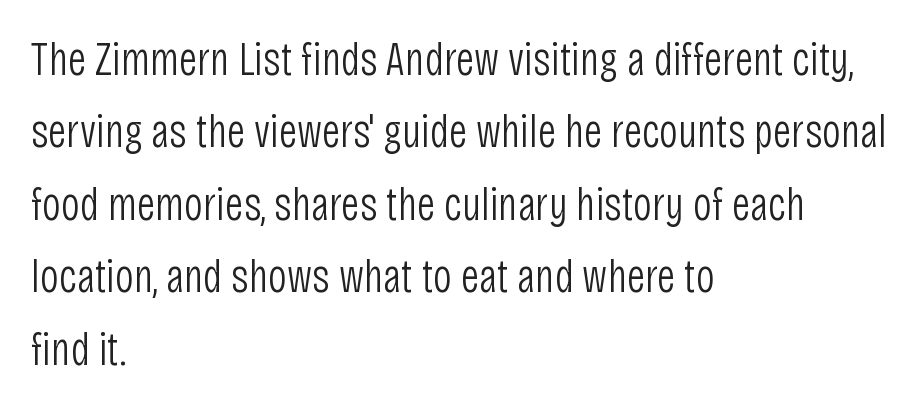
Q: Is the text bold? A: No.
Q: Is the text italic (slanted)? A: No, it is upright.
Q: Is the typeface a serif or a sans-serif typeface? A: Sans-serif.
Q: Is the text underlined? A: No.
Q: How is the paragraph aligned? A: Left-aligned.
Q: Is the spacing between letters normal or unusually wide? A: Normal.
Q: Is the spacing between lines tight, normal or loose? A: Normal.
Q: Width (condensed, normal, or wide)? A: Condensed.
Q: Stroke contrast? A: Low.
Q: x-height? A: Large.
Q: Monospaced? A: No.
